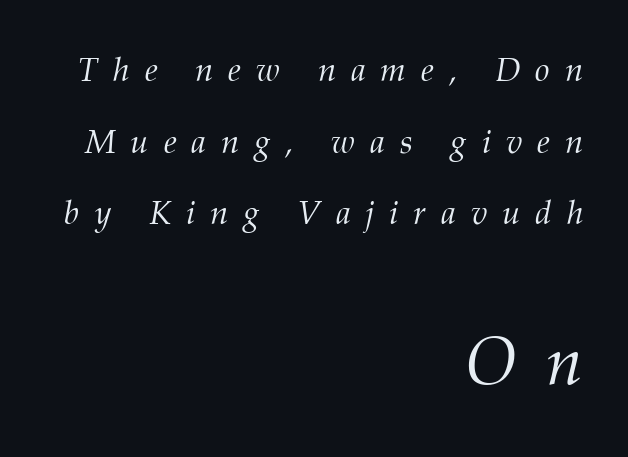
Characters are canted at an angle relative to the baseline's perpendicular. Unbolded letterforms with no extra heft. Spacing between characters has been opened up far beyond the box default. Does the leading feel generous? Absolutely, it's lavish.
